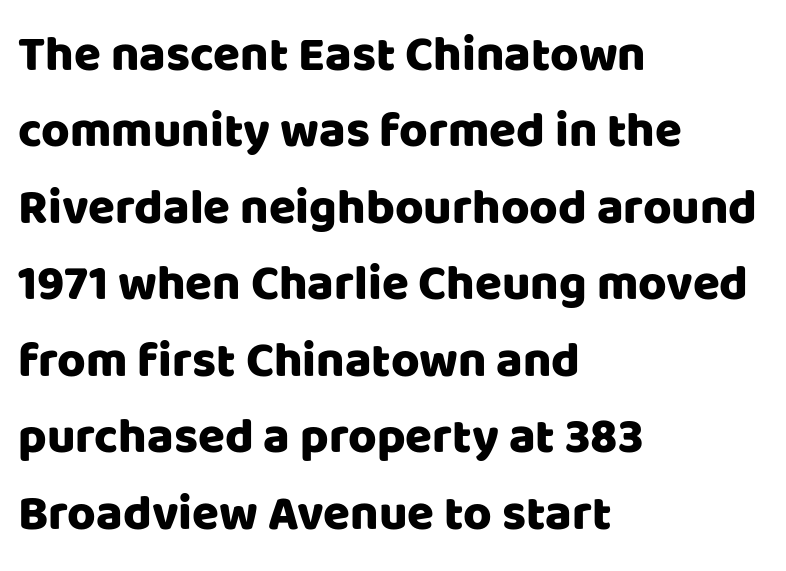
The image shows 49 px sans-serif type, upright; set left-aligned, normal line spacing (1.56x), normal letter spacing, not underlined; low stroke contrast and a large x-height.
